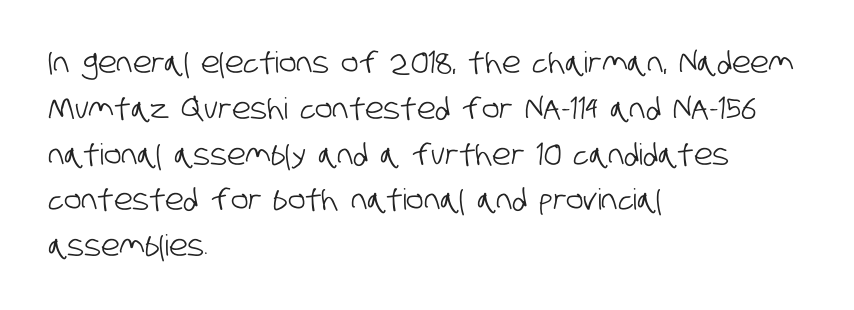
{"serif": "no", "width": "condensed", "stroke_contrast": "low", "x_height": "large", "monospaced": "no", "underline": "no", "align": "left", "line_spacing": "normal", "line_spacing_ratio": 1.58, "letter_spacing": "normal", "letter_spacing_em": 0.0, "glyph_px": 29}
